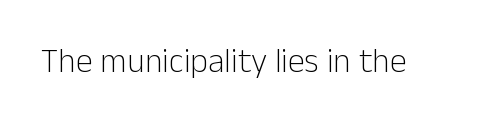
Letters have the restrained weight of plain body copy at most. This sample uses an upright cut, with every glyph sitting square on the baseline. Default kerning and tracking; the words read as compact shapes. The gap between lines stays unmarked.
